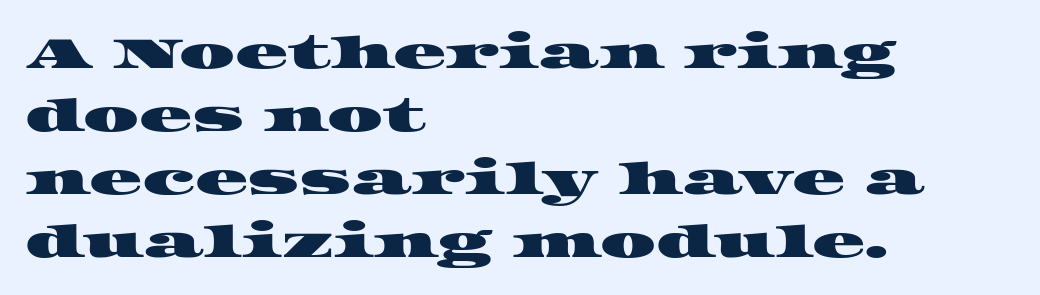
Left-aligned paragraph, ragged on the right. Between one letter and the next there's only the usual sliver of space. You could not count columns in this text — the font is proportionally spaced. The gap between lines stays unmarked. The lines sit at an ordinary, default distance from one another. Stroke terminals: seriffed.
